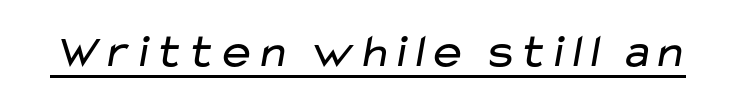
{"serif": "no", "bold": "no", "weight": "regular", "width": "wide", "stroke_contrast": "low", "x_height": "medium", "monospaced": "no", "underline": "yes", "letter_spacing": "normal", "letter_spacing_em": 0.0, "glyph_px": 47}
